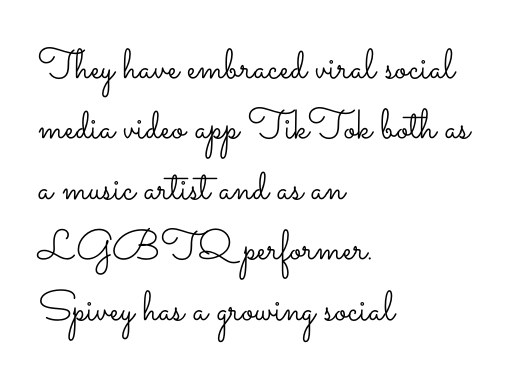
{"bold": "no", "weight": "light", "width": "wide", "stroke_contrast": "low", "x_height": "small", "monospaced": "no", "underline": "no", "align": "left", "line_spacing": "normal", "line_spacing_ratio": 1.44, "letter_spacing": "normal", "letter_spacing_em": 0.0, "glyph_px": 42}
